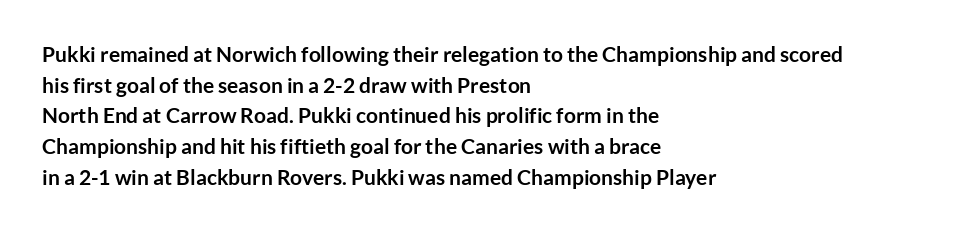
The image shows 21 px bold type, upright; set left-aligned, normal line spacing (1.46x), normal letter spacing, not underlined.
